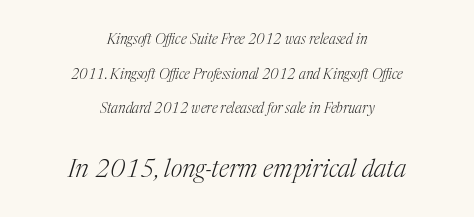
{"italic": "yes", "lean": "right", "slant_degrees": 17, "bold": "no", "underline": "no", "align": "center", "line_spacing": "loose", "line_spacing_ratio": 2.48, "letter_spacing": "normal", "letter_spacing_em": 0.0, "larger_block": "second", "size_ratio": 1.79, "glyph_px": 25}
